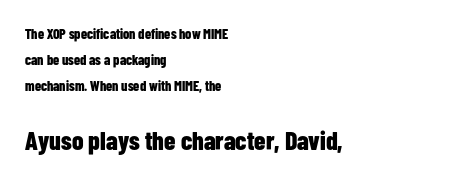
Nope, not italic — everything's standing straight. Layout note: lines flush left. The baseline area is clear. If you squint, the bottom block still reads clearly — it's the larger of the two. Stroke thickness is high; the sample reads as a true bold. There is no visible air inserted between adjacent glyphs.
